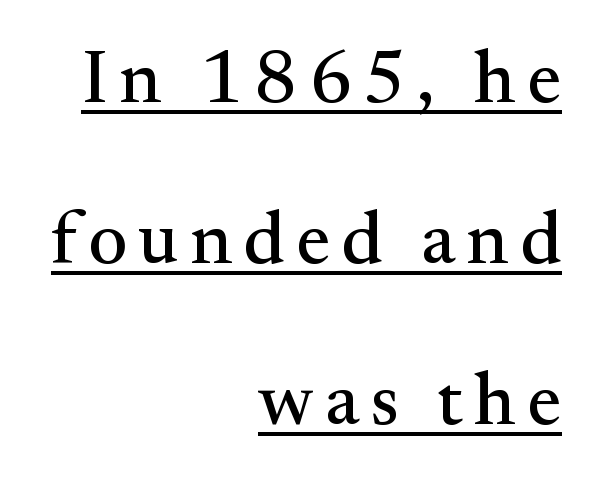
The image shows 75 px serif type, upright; set right-aligned, loose line spacing (2.15x), underlined; medium stroke contrast and a small x-height.
